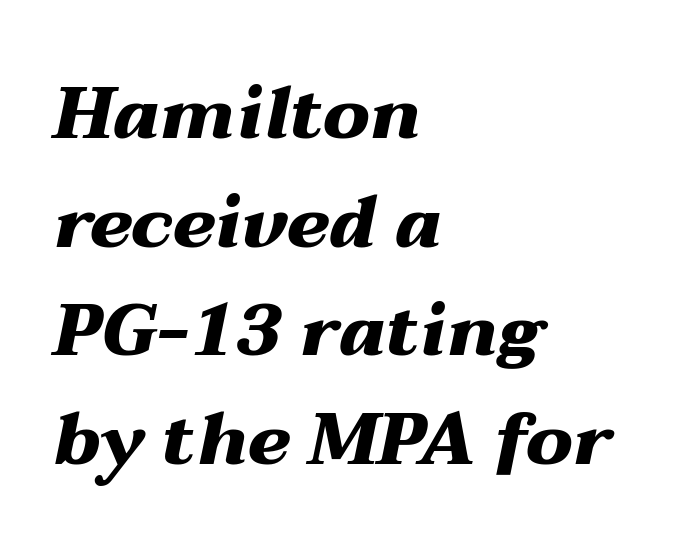
{"italic": "yes", "lean": "right", "slant_degrees": 12, "bold": "yes", "weight": "heavy", "width": "wide", "stroke_contrast": "medium", "x_height": "medium", "monospaced": "no", "underline": "no", "align": "left", "line_spacing": "normal", "line_spacing_ratio": 1.51, "letter_spacing": "normal", "letter_spacing_em": 0.0, "glyph_px": 72}
